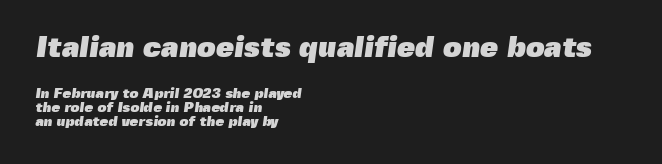
The image shows 29 px heavy sans-serif type; set left-aligned, tight line spacing (0.99x), normal letter spacing, not underlined; the first (top) block is 2.07x larger; a medium x-height.
